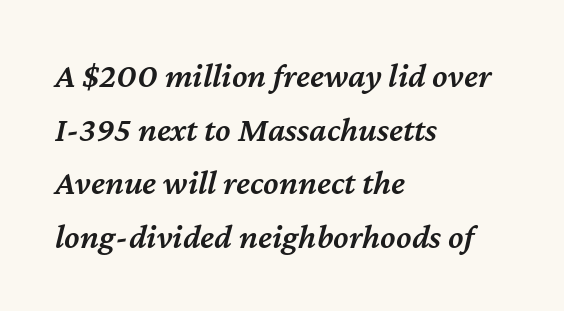
Q: Is the text bold? A: Semi-bold.
Q: Is the text italic (slanted)? A: Yes, it leans right by about 12 degrees.
Q: Is the text underlined? A: No.
Q: How is the paragraph aligned? A: Left-aligned.
Q: Is the spacing between letters normal or unusually wide? A: Normal.
Q: Is the spacing between lines tight, normal or loose? A: Normal.
Q: Width (condensed, normal, or wide)? A: Normal.
Q: Stroke contrast? A: Medium.
Q: x-height? A: Medium.
Q: Monospaced? A: No.
